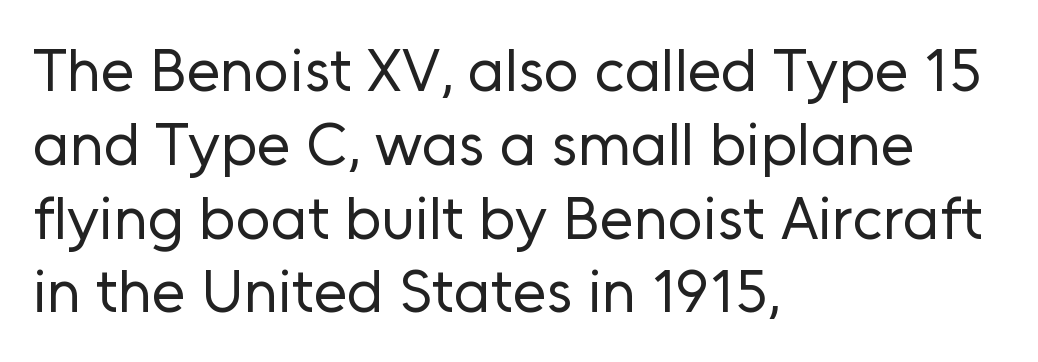
What kind of face is this? One without serifs — a sans. This sample uses an upright cut, with every glyph sitting square on the baseline. The line texture is even and compact thanks to regular tracking. No heavy texture on the line: the type isn't bold. The gap between lines stays unmarked.
